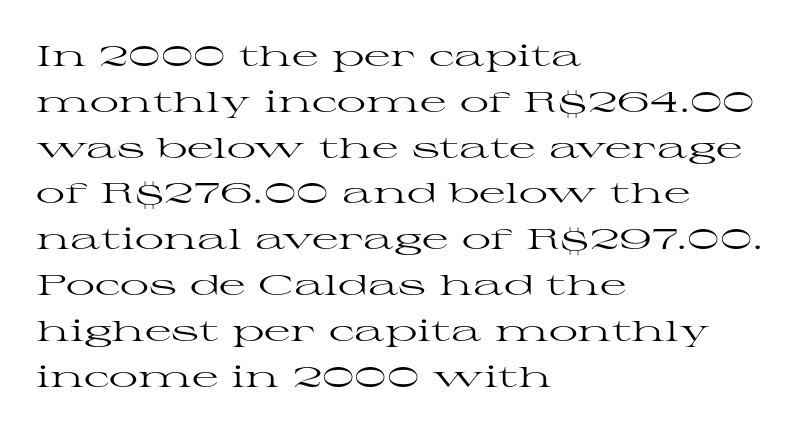
The image shows 29 px regular-weight, wide serif type, upright; set left-aligned, normal line spacing (1.58x), normal letter spacing, not underlined; high stroke contrast and a medium x-height.
